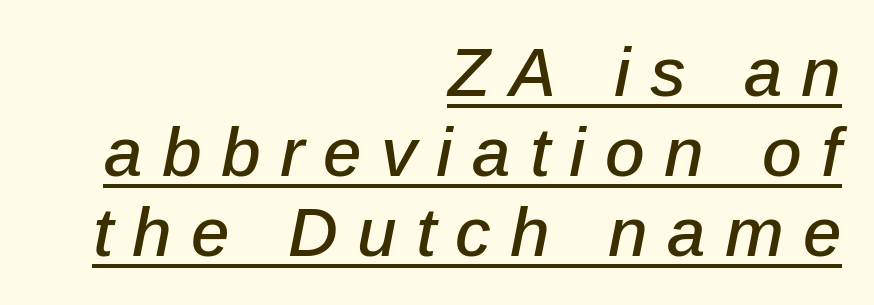
{"italic": "yes", "lean": "right", "slant_degrees": 12, "width": "normal", "stroke_contrast": "low", "x_height": "medium", "monospaced": "no", "underline": "yes", "align": "right", "line_spacing_ratio": 1.16, "letter_spacing": "wide", "letter_spacing_em": 0.28, "glyph_px": 69}
